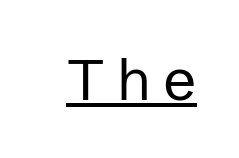
Characters follow at a spacing far wider than the type designer built in. A typesetter would label this face a sans. Heft: none added — not bold. Check the space under the baseline: a stroke is drawn there.
